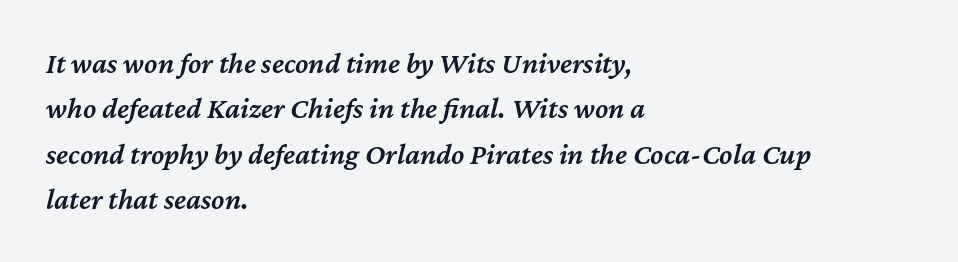
{"italic": "yes", "lean": "right", "slant_degrees": 12, "bold": "semi", "weight": "semibold", "width": "normal", "stroke_contrast": "medium", "x_height": "medium", "monospaced": "no", "underline": "no", "align": "left", "line_spacing": "normal", "line_spacing_ratio": 1.51, "letter_spacing": "normal", "letter_spacing_em": 0.0, "glyph_px": 30}
